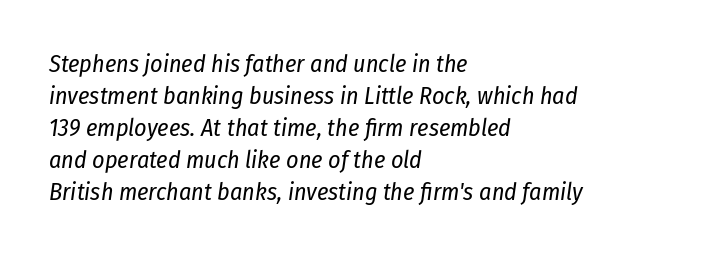
Q: Is the text bold? A: No.
Q: Is the text italic (slanted)? A: Yes, it leans right by about 8 degrees.
Q: Is the text underlined? A: No.
Q: How is the paragraph aligned? A: Left-aligned.
Q: Is the spacing between letters normal or unusually wide? A: Normal.
Q: Is the spacing between lines tight, normal or loose? A: Normal.
